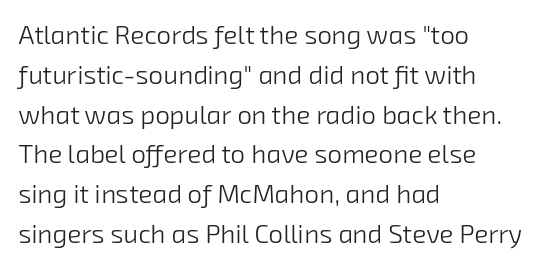
{"bold": "no", "underline": "no", "align": "left", "line_spacing": "normal", "line_spacing_ratio": 1.53, "letter_spacing": "normal", "letter_spacing_em": 0.0, "glyph_px": 26}
